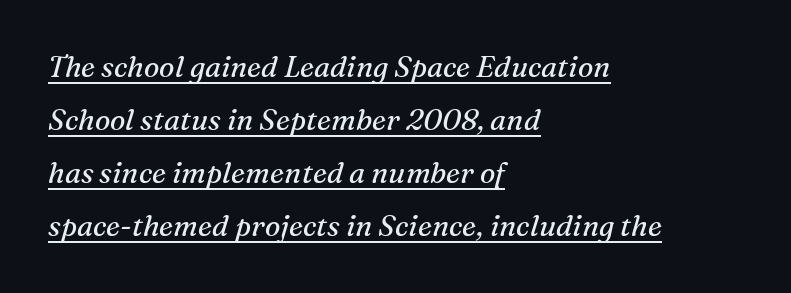
Q: Is the text bold? A: No.
Q: Is the text italic (slanted)? A: Yes, it leans right by about 16 degrees.
Q: Is the typeface a serif or a sans-serif typeface? A: Serif.
Q: Is the text underlined? A: Yes.
Q: How is the paragraph aligned? A: Left-aligned.
Q: Is the spacing between letters normal or unusually wide? A: Normal.
Q: Width (condensed, normal, or wide)? A: Normal.
Q: Stroke contrast? A: Medium.
Q: x-height? A: Medium.
Q: Monospaced? A: No.
